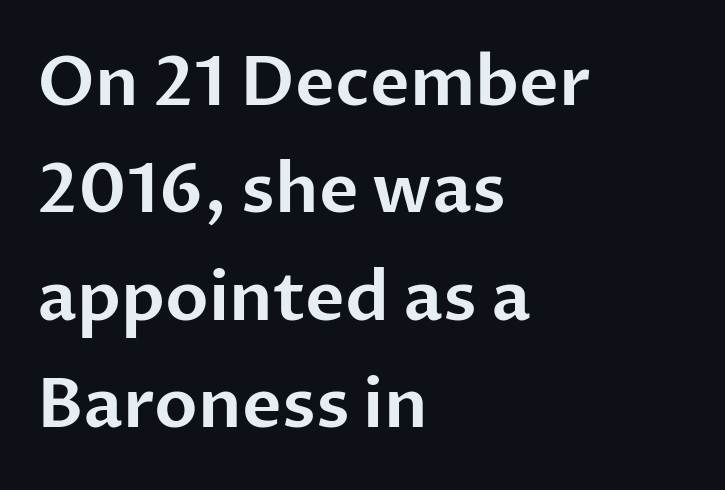
Q: Is the text italic (slanted)? A: No, it is upright.
Q: Is the typeface a serif or a sans-serif typeface? A: Sans-serif.
Q: Is the text underlined? A: No.
Q: How is the paragraph aligned? A: Left-aligned.
Q: Is the spacing between letters normal or unusually wide? A: Normal.
Q: Is the spacing between lines tight, normal or loose? A: Normal.
Q: Width (condensed, normal, or wide)? A: Normal.
Q: Stroke contrast? A: Low.
Q: x-height? A: Medium.
Q: Monospaced? A: No.
